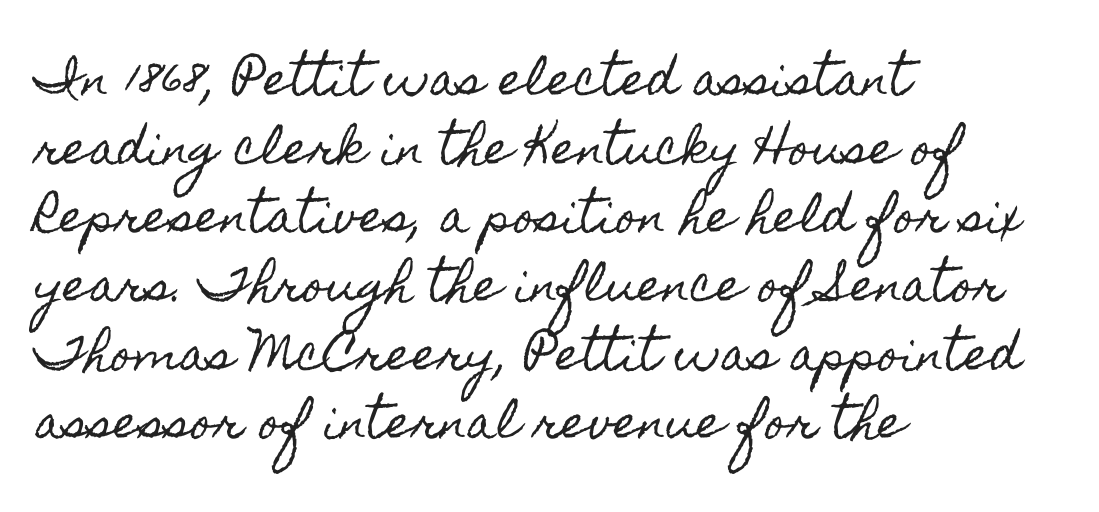
{"width": "condensed", "x_height": "small", "monospaced": "no", "underline": "no", "align": "left", "line_spacing": "normal", "line_spacing_ratio": 1.56, "letter_spacing": "normal", "letter_spacing_em": 0.0, "glyph_px": 44}
